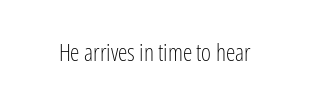
Q: Is the text bold? A: No.
Q: Is the text italic (slanted)? A: No, it is upright.
Q: Is the text underlined? A: No.
Q: Is the spacing between letters normal or unusually wide? A: Normal.
